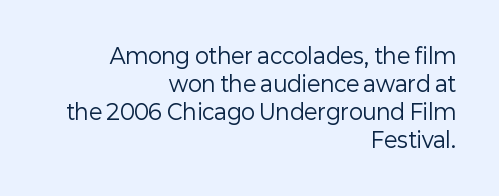
{"italic": "no", "bold": "no", "underline": "no", "align": "right", "line_spacing": "normal", "line_spacing_ratio": 1.33, "letter_spacing": "normal", "letter_spacing_em": 0.0, "glyph_px": 21}
